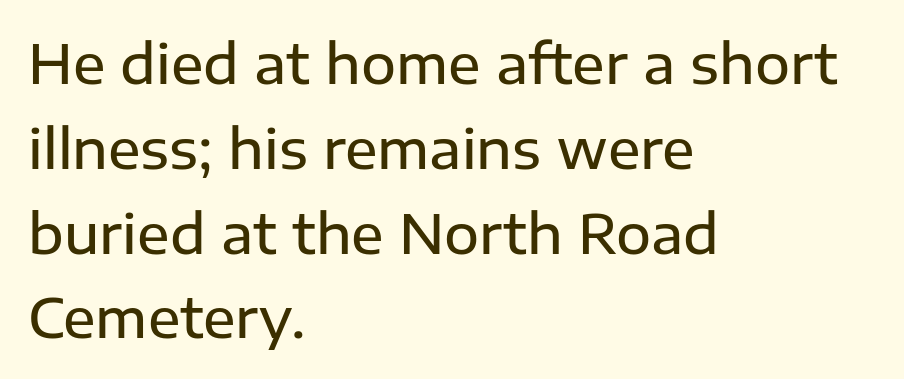
The image shows 54 px semibold sans-serif type, upright; set left-aligned, normal line spacing (1.57x), normal letter spacing, not underlined; low stroke contrast and a medium x-height.
